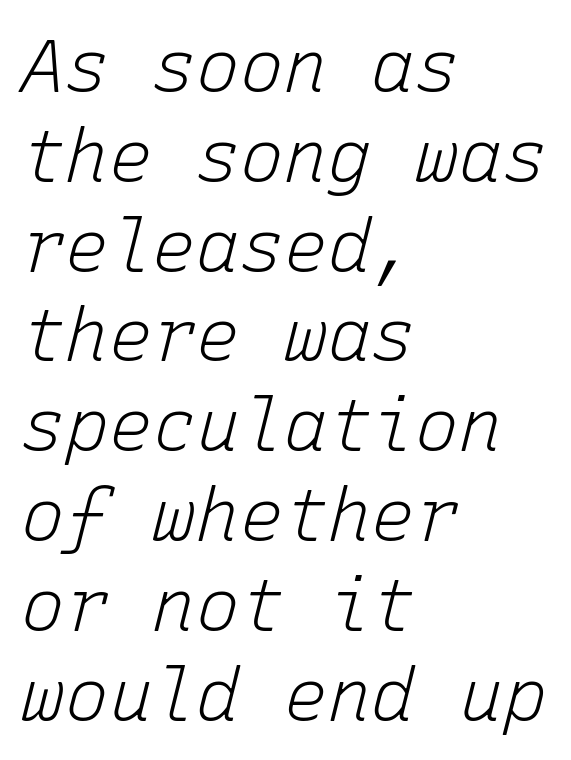
Think of a typewriter: that constant character pitch is what you see here. The rag falls on the right side of this text block. Spacing between characters is what you'd get straight out of the box. Descenders are the only things crossing below the line. Weight: regular or lighter.
